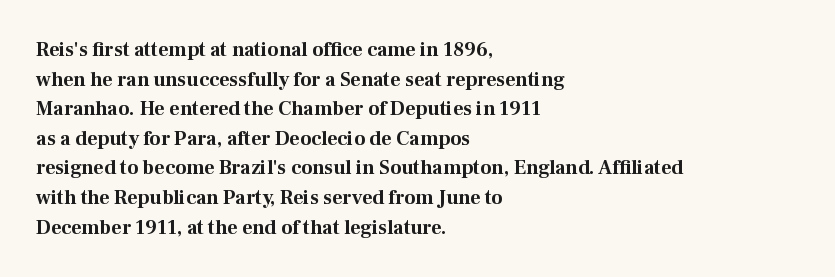
The image shows 20 px bold type, upright; set left-aligned, normal line spacing (1.48x), normal letter spacing, not underlined.
